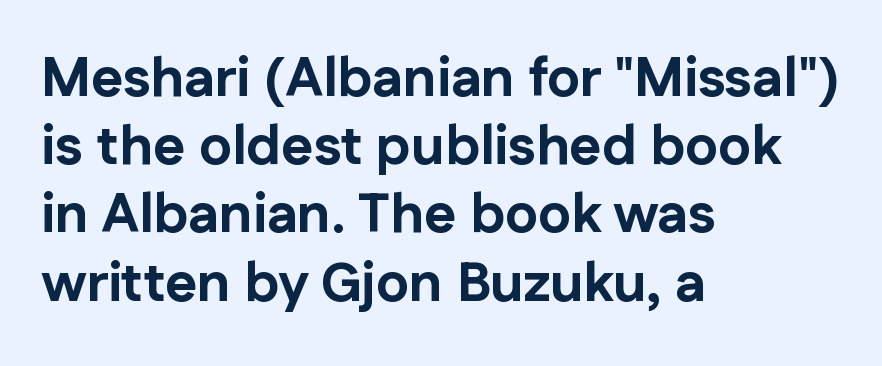
{"serif": "no", "italic": "no", "bold": "yes", "weight": "bold", "width": "normal", "stroke_contrast": "low", "x_height": "medium", "monospaced": "no", "underline": "no", "align": "left", "line_spacing_ratio": 1.24, "letter_spacing": "normal", "letter_spacing_em": 0.0, "glyph_px": 55}
